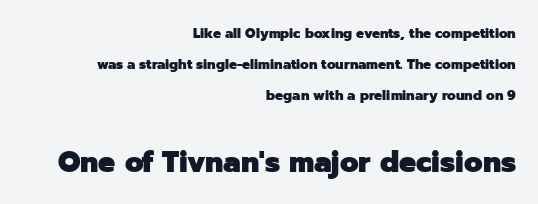
The image shows 30 px heavy sans-serif type, upright; set right-aligned, loose line spacing (2.22x), normal letter spacing, not underlined; the second (bottom) block is 2.14x larger; low stroke contrast and a medium x-height.
